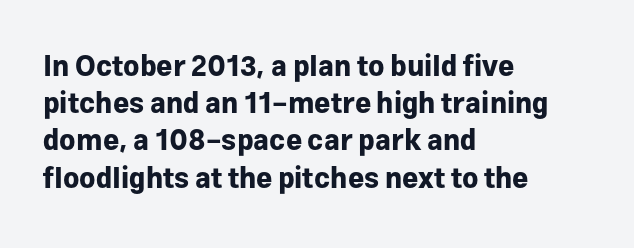
Caption: bold face, heavy strokes. Reading down the column, the eye jumps a familiar distance to each next line. Do the characters align in a grid? No, the font is proportional. Honestly, there is no underline to notice here at all. Italic: no, the glyphs are upright roman.
